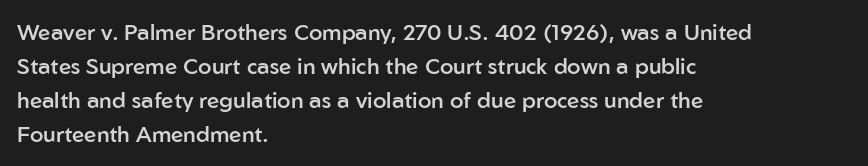
Q: Is the text bold? A: Semi-bold.
Q: Is the text italic (slanted)? A: No, it is upright.
Q: Is the text underlined? A: No.
Q: How is the paragraph aligned? A: Left-aligned.
Q: Is the spacing between letters normal or unusually wide? A: Normal.
Q: Is the spacing between lines tight, normal or loose? A: Normal.
